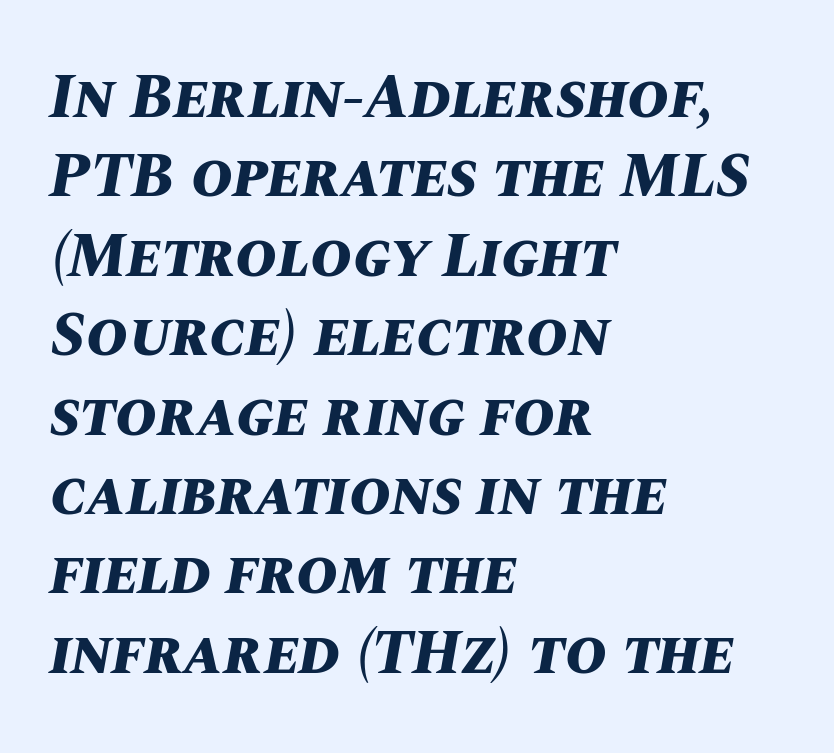
{"italic": "yes", "lean": "right", "slant_degrees": 10, "bold": "yes", "weight": "bold", "width": "normal", "stroke_contrast": "medium", "x_height": "large", "monospaced": "no", "underline": "no", "align": "left", "line_spacing": "normal", "line_spacing_ratio": 1.26, "letter_spacing": "normal", "letter_spacing_em": 0.0, "glyph_px": 63}
